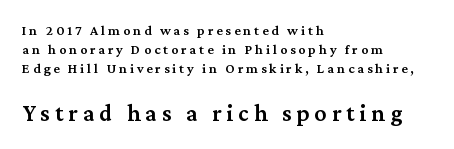
{"italic": "no", "bold": "semi", "underline": "no", "align": "left", "line_spacing": "normal", "line_spacing_ratio": 1.37, "letter_spacing": "wide", "letter_spacing_em": 0.21, "larger_block": "second", "size_ratio": 1.71, "glyph_px": 24}
